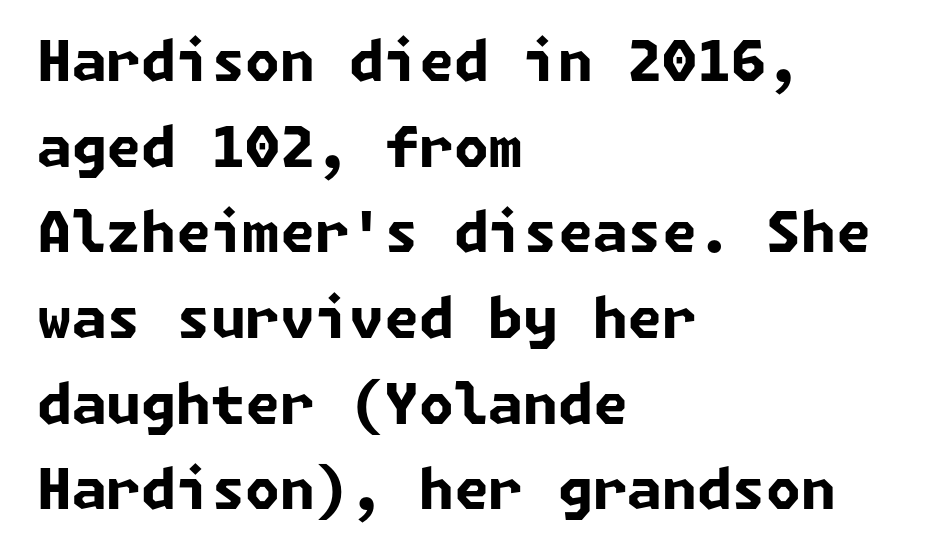
Nothing unusual about the tracking: characters are spaced as the font intends. Note: no serifs on the glyphs. This sample is left-justified, so line endings fall wherever the words run out. Anything drawn beneath the words? Only blank space.
